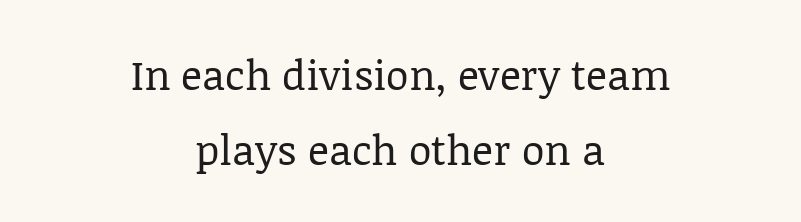
{"serif": "yes", "italic": "no", "bold": "no", "weight": "regular", "width": "normal", "stroke_contrast": "low", "x_height": "large", "monospaced": "no", "underline": "no", "align": "center", "line_spacing_ratio": 1.82, "letter_spacing": "normal", "letter_spacing_em": 0.0, "glyph_px": 41}
